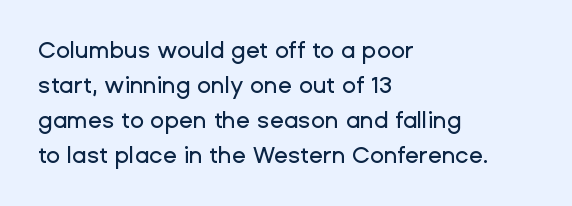
Q: Is the text italic (slanted)? A: No, it is upright.
Q: Is the text underlined? A: No.
Q: How is the paragraph aligned? A: Left-aligned.
Q: Is the spacing between letters normal or unusually wide? A: Normal.
Q: Is the spacing between lines tight, normal or loose? A: Normal.
